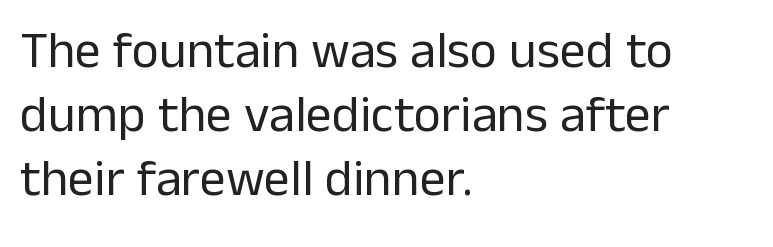
{"serif": "no", "italic": "no", "bold": "no", "weight": "regular", "width": "normal", "stroke_contrast": "low", "x_height": "medium", "monospaced": "no", "underline": "no", "align": "left", "line_spacing_ratio": 1.23, "letter_spacing": "normal", "letter_spacing_em": 0.0, "glyph_px": 52}
